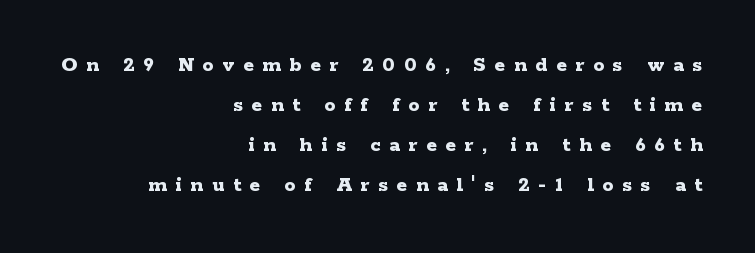
Q: Is the text bold? A: Yes.
Q: Is the text italic (slanted)? A: No, it is upright.
Q: Is the text underlined? A: No.
Q: How is the paragraph aligned? A: Right-aligned.
Q: Is the spacing between letters normal or unusually wide? A: Unusually wide.
